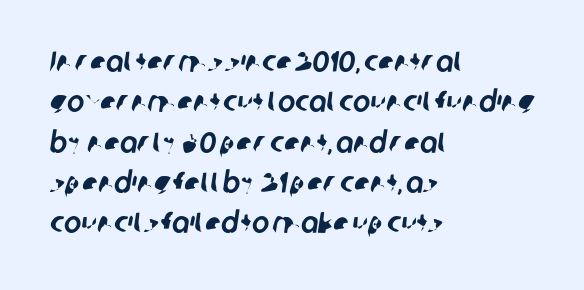
Q: Is the typeface a serif or a sans-serif typeface? A: Sans-serif.
Q: Is the text underlined? A: No.
Q: How is the paragraph aligned? A: Left-aligned.
Q: Is the spacing between letters normal or unusually wide? A: Normal.
Q: Is the spacing between lines tight, normal or loose? A: Normal.
Q: Width (condensed, normal, or wide)? A: Normal.
Q: Stroke contrast? A: Low.
Q: x-height? A: Medium.
Q: Monospaced? A: No.
